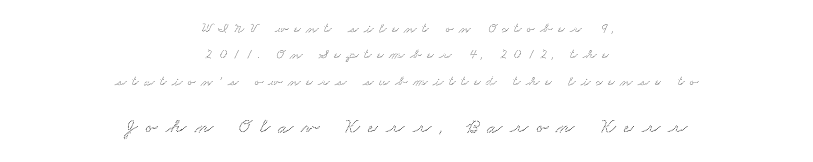
Q: Is the text underlined? A: No.
Q: How is the paragraph aligned? A: Centered.
Q: Is the spacing between letters normal or unusually wide? A: Unusually wide.
Q: Which block of text is set in a larger size, the first (top) or the second (bottom)? A: The second (bottom) one.
